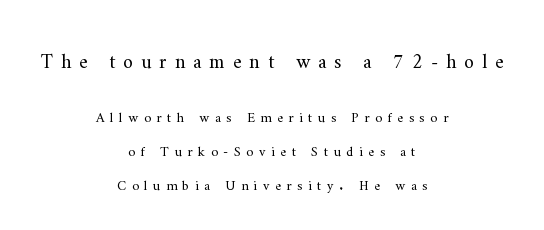
The face used here appears at its bigger size in the upper chunk. Summary of vertical rhythm: relaxed, with wide interline spacing. The weight would be labelled regular, book, light, or lighter still. Every stem runs plumb, perpendicular to the baseline.
